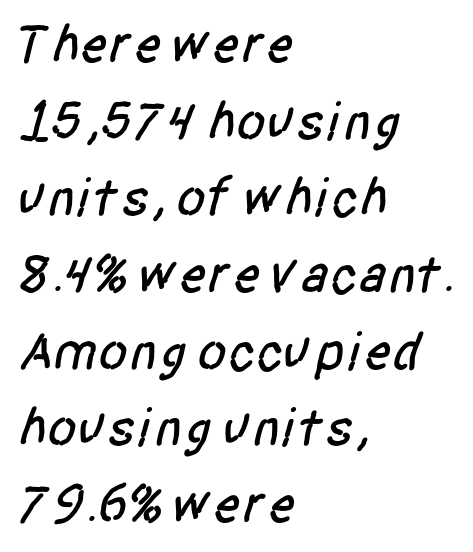
Q: Is the typeface a serif or a sans-serif typeface? A: Sans-serif.
Q: Is the text underlined? A: No.
Q: How is the paragraph aligned? A: Left-aligned.
Q: Is the spacing between letters normal or unusually wide? A: Normal.
Q: Is the spacing between lines tight, normal or loose? A: Normal.
Q: Width (condensed, normal, or wide)? A: Condensed.
Q: Stroke contrast? A: Low.
Q: x-height? A: Large.
Q: Monospaced? A: No.
